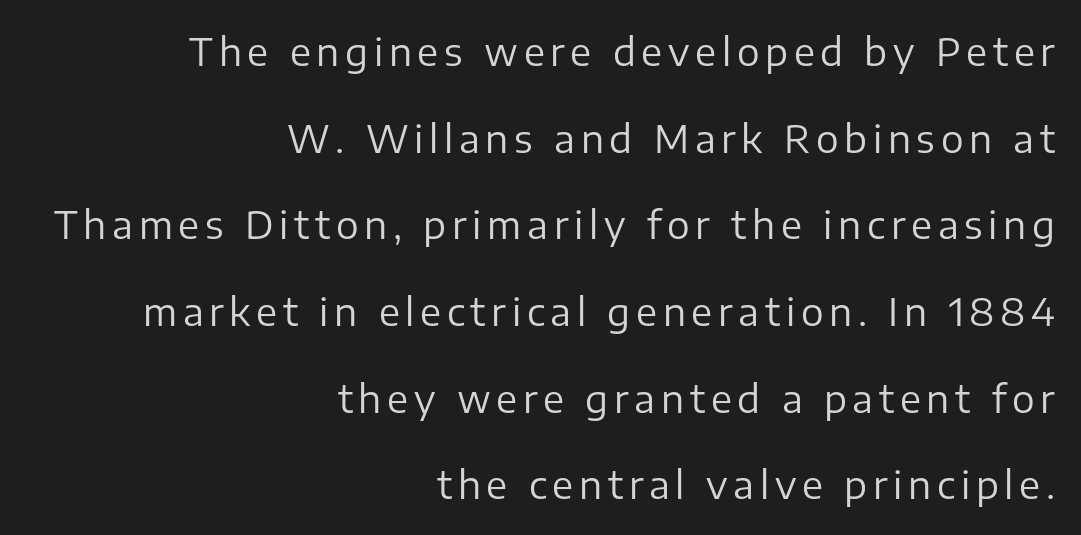
The specimen reads as upright at a glance. Right-aligned paragraph, ragged on the left. Font category for this specimen: sans-serif. The leading is generous, giving the passage an open texture. The face used here is proportionally spaced, like ordinary book or web type.
